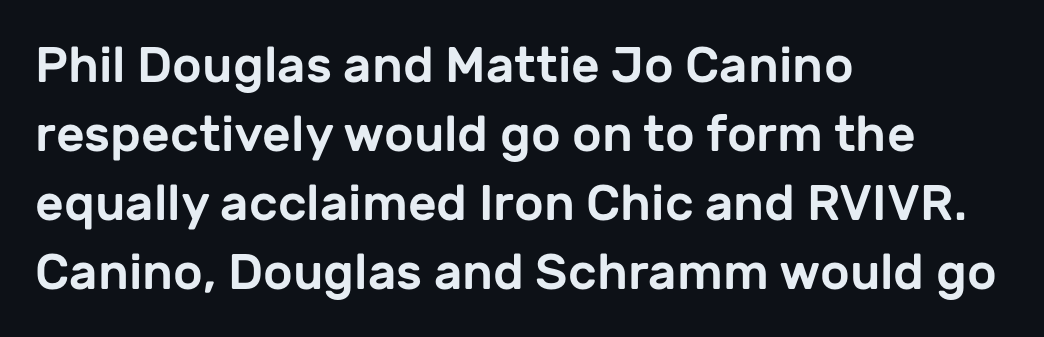
{"serif": "no", "italic": "no", "width": "normal", "stroke_contrast": "low", "x_height": "medium", "monospaced": "no", "underline": "no", "align": "left", "line_spacing": "normal", "line_spacing_ratio": 1.38, "letter_spacing": "normal", "letter_spacing_em": 0.0, "glyph_px": 50}
